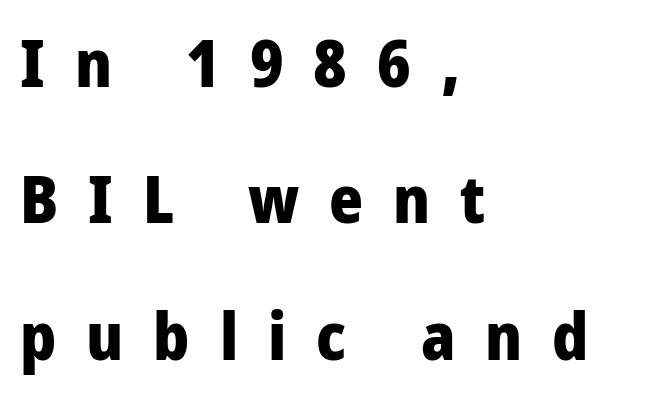
{"serif": "no", "italic": "no", "bold": "yes", "weight": "heavy", "width": "condensed", "stroke_contrast": "low", "x_height": "large", "monospaced": "no", "underline": "no", "align": "left", "line_spacing": "loose", "line_spacing_ratio": 2.1, "letter_spacing": "wide", "letter_spacing_em": 0.46, "glyph_px": 65}
